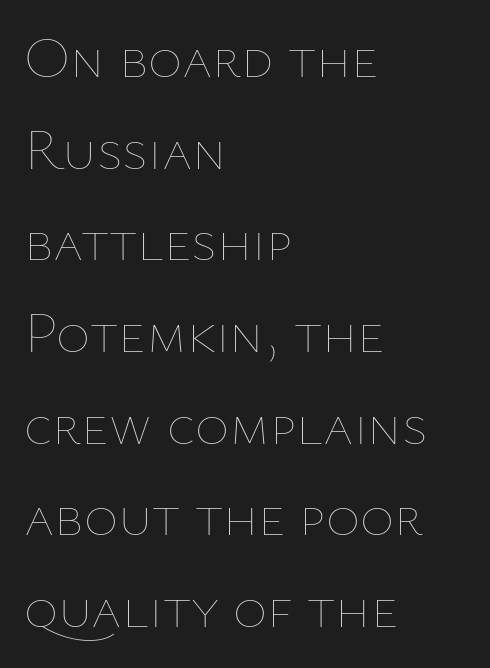
The image shows 58 px thin type, upright; set left-aligned, normal line spacing (1.58x), normal letter spacing, not underlined; low stroke contrast and a medium x-height.
